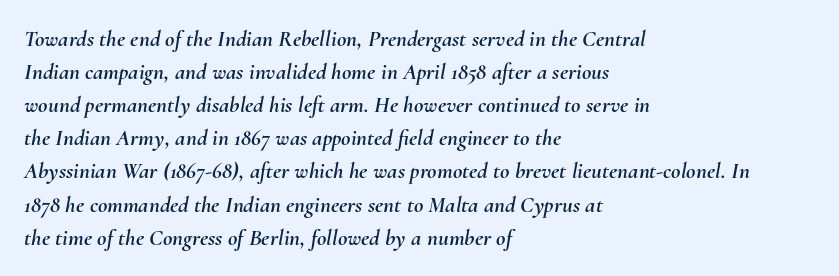
Q: Is the text italic (slanted)? A: Yes, it leans right by about 10 degrees.
Q: Is the text underlined? A: No.
Q: How is the paragraph aligned? A: Left-aligned.
Q: Is the spacing between letters normal or unusually wide? A: Normal.
Q: Is the spacing between lines tight, normal or loose? A: Normal.
